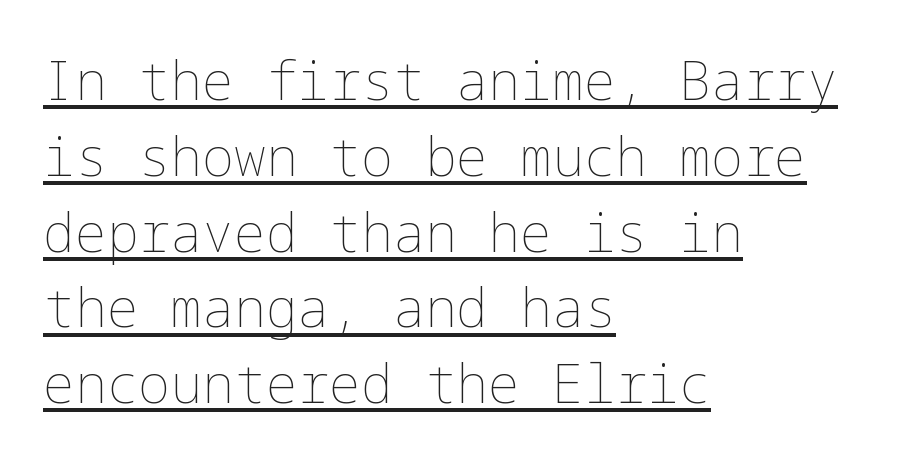
{"italic": "no", "bold": "no", "weight": "thin", "width": "normal", "stroke_contrast": "low", "x_height": "medium", "underline": "yes", "align": "left", "line_spacing": "normal", "line_spacing_ratio": 1.43, "letter_spacing": "normal", "letter_spacing_em": 0.0, "glyph_px": 53}
